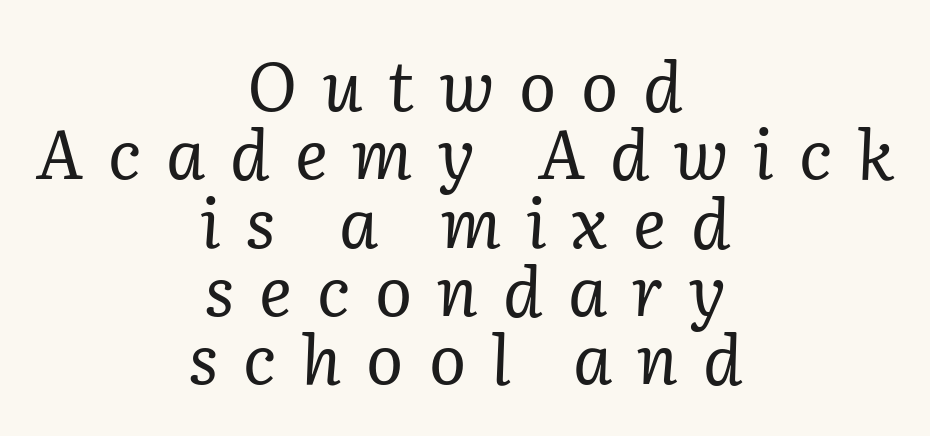
Serif or sans? Serif — the stroke terminals have little feet. This sample has the flowing, uneven cadence of proportional lettering. Decoration check: the copy has no underline. This is not heavy type; no bold has been used. Tall strokes in this sample are angled rather than plumb. The type is letterspaced generously, with wide tracking.
